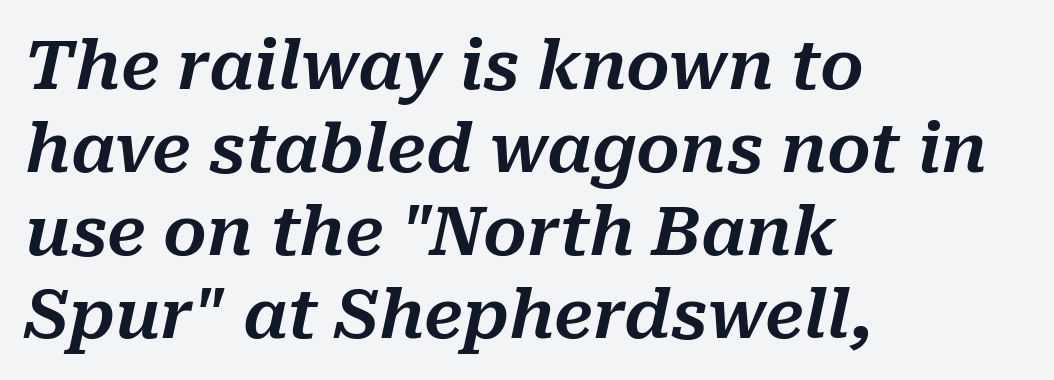
Q: Is the text italic (slanted)? A: Yes, it leans right by about 10 degrees.
Q: Is the text underlined? A: No.
Q: How is the paragraph aligned? A: Left-aligned.
Q: Is the spacing between letters normal or unusually wide? A: Normal.
Q: Width (condensed, normal, or wide)? A: Normal.
Q: Stroke contrast? A: Medium.
Q: x-height? A: Medium.
Q: Monospaced? A: No.
